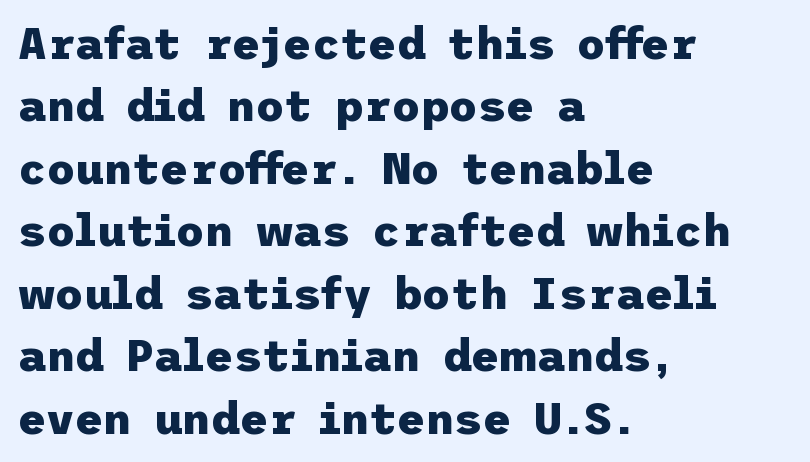
Q: Is the text bold? A: Yes.
Q: Is the text italic (slanted)? A: No, it is upright.
Q: Is the typeface a serif or a sans-serif typeface? A: Sans-serif.
Q: Is the text underlined? A: No.
Q: How is the paragraph aligned? A: Left-aligned.
Q: Is the spacing between letters normal or unusually wide? A: Normal.
Q: Is the spacing between lines tight, normal or loose? A: Normal.
Q: Width (condensed, normal, or wide)? A: Normal.
Q: Stroke contrast? A: Low.
Q: x-height? A: Medium.
